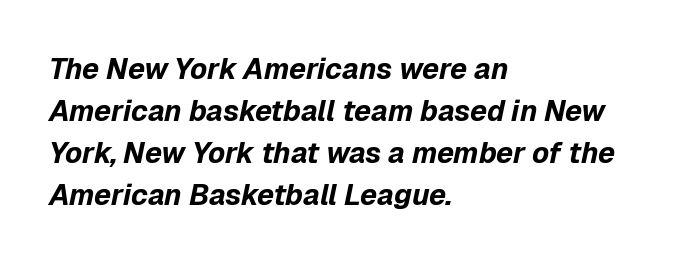
Q: Is the text bold? A: Yes.
Q: Is the text italic (slanted)? A: Yes, it leans right by about 12 degrees.
Q: Is the text underlined? A: No.
Q: How is the paragraph aligned? A: Left-aligned.
Q: Is the spacing between letters normal or unusually wide? A: Normal.
Q: Is the spacing between lines tight, normal or loose? A: Normal.
Q: Width (condensed, normal, or wide)? A: Normal.
Q: Stroke contrast? A: Low.
Q: x-height? A: Medium.
Q: Monospaced? A: No.
